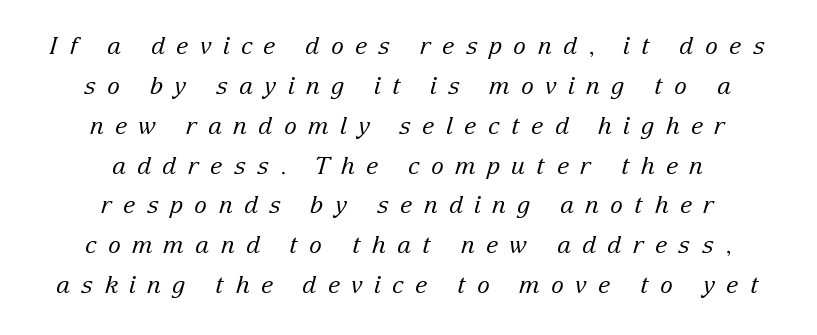
{"italic": "yes", "lean": "right", "slant_degrees": 15, "bold": "no", "underline": "no", "align": "center", "line_spacing": "normal", "line_spacing_ratio": 1.66, "letter_spacing": "wide", "letter_spacing_em": 0.47, "glyph_px": 24}
